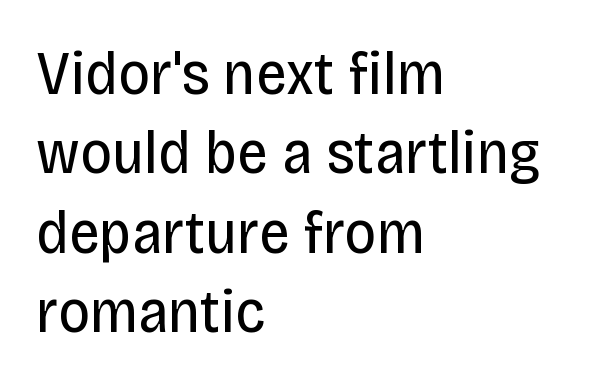
{"serif": "no", "italic": "no", "bold": "no", "weight": "regular", "width": "condensed", "stroke_contrast": "low", "x_height": "large", "monospaced": "no", "underline": "no", "align": "left", "line_spacing": "normal", "line_spacing_ratio": 1.28, "letter_spacing": "normal", "letter_spacing_em": 0.0, "glyph_px": 62}
